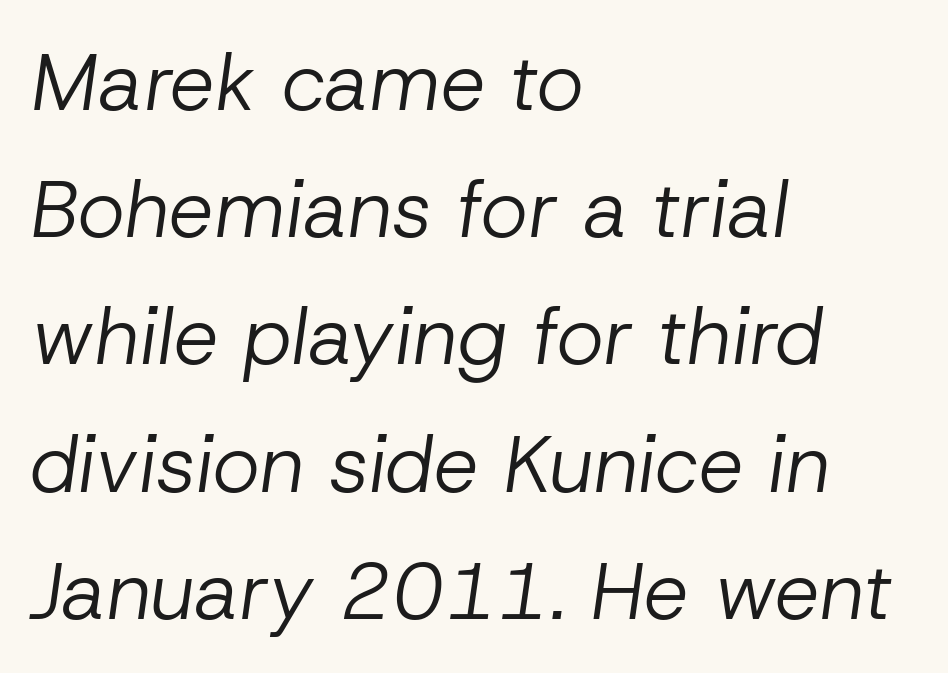
Does the lettering tilt? It does — this is italic. Vertical spacing — default. The face used here is proportionally spaced, like ordinary book or web type. Underline: absent. Short and long lines alike share a common starting point at left. Standard letterfit; no display-style spreading of the glyphs.
